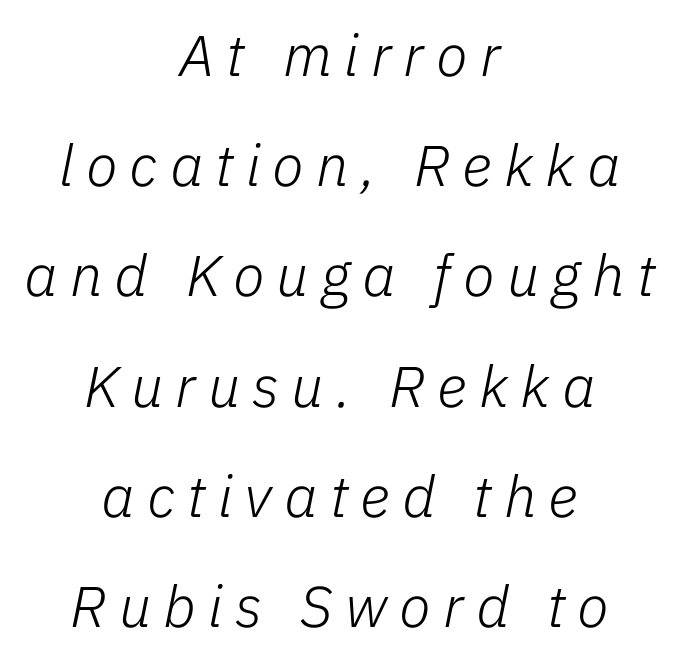
Q: Is the text bold? A: No.
Q: Is the text italic (slanted)? A: Yes, it leans right by about 11 degrees.
Q: Is the text underlined? A: No.
Q: How is the paragraph aligned? A: Centered.
Q: Is the spacing between letters normal or unusually wide? A: Unusually wide.
Q: Is the spacing between lines tight, normal or loose? A: Loose.
Q: Width (condensed, normal, or wide)? A: Normal.
Q: Stroke contrast? A: Low.
Q: x-height? A: Medium.
Q: Monospaced? A: No.
